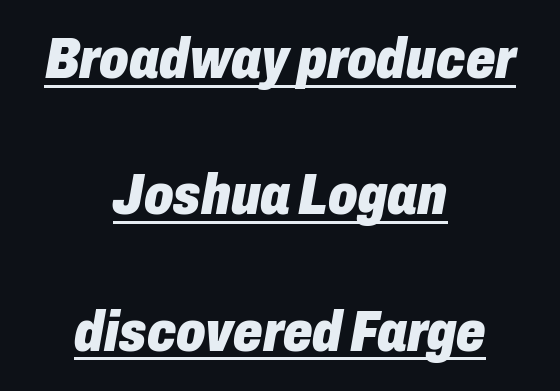
The image shows 58 px heavy, condensed type, italic (leaning right); set centered, loose line spacing (2.35x), normal letter spacing, underlined; low stroke contrast and a medium x-height.
